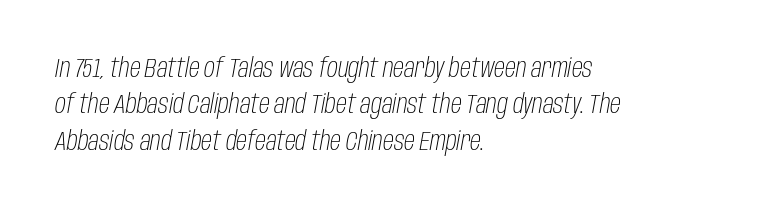
The image shows 27 px text type, italic (leaning right); set left-aligned, normal line spacing (1.35x), normal letter spacing, not underlined.
